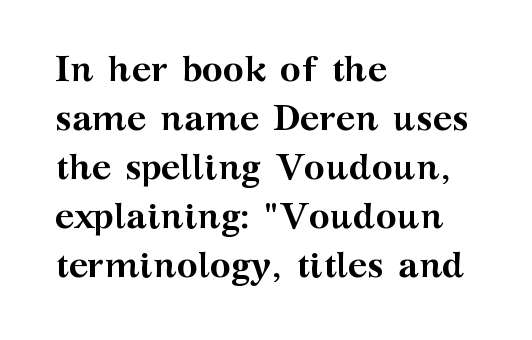
The image shows 36 px semibold, wide serif type, upright; set left-aligned, normal line spacing (1.36x), normal letter spacing, not underlined; medium stroke contrast and a medium x-height.
